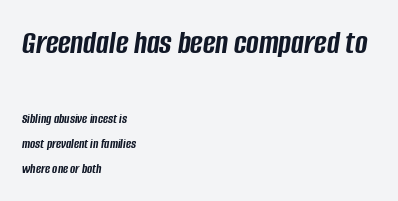
{"italic": "yes", "lean": "right", "slant_degrees": 8, "bold": "yes", "weight": "semibold", "width": "condensed", "stroke_contrast": "low", "x_height": "large", "monospaced": "no", "underline": "no", "align": "left", "line_spacing_ratio": 1.79, "letter_spacing": "normal", "letter_spacing_em": 0.0, "larger_block": "first", "size_ratio": 2.43, "glyph_px": 34}
